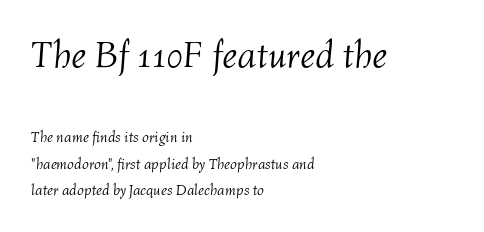
{"italic": "yes", "lean": "right", "slant_degrees": 4, "bold": "no", "weight": "light", "width": "normal", "stroke_contrast": "medium", "x_height": "medium", "monospaced": "no", "underline": "no", "align": "left", "line_spacing_ratio": 1.76, "letter_spacing": "normal", "letter_spacing_em": 0.0, "larger_block": "first", "size_ratio": 2.53, "glyph_px": 38}
